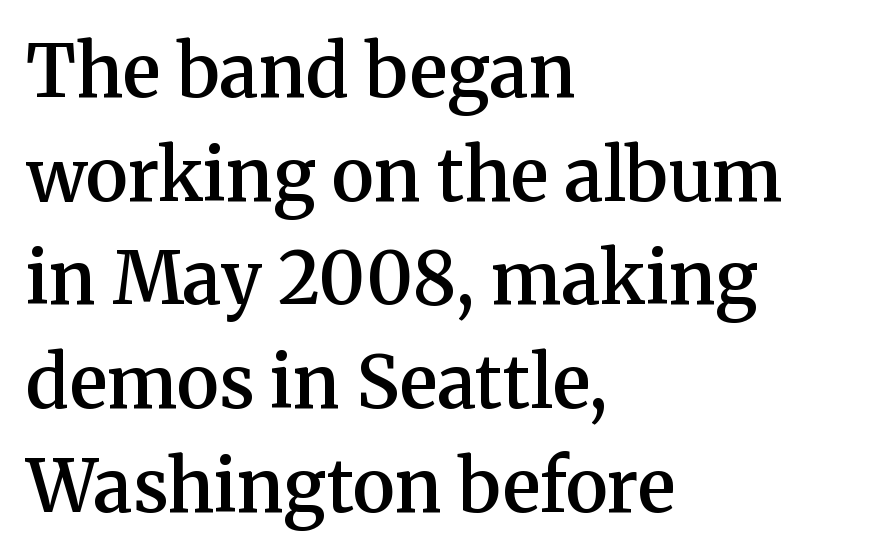
Look at the bottom of the vertical strokes: they flare into serifs here. The setting favours the left margin, as ordinary paragraphs usually do. The gap between lines stays unmarked. The leading is moderate, giving the passage an even texture.
